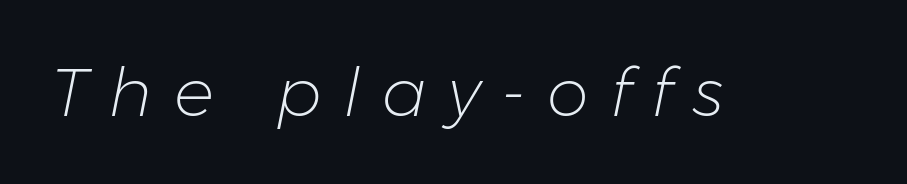
Q: Is the text bold? A: No.
Q: Is the text italic (slanted)? A: Yes, it leans right by about 11 degrees.
Q: Is the text underlined? A: No.
Q: Is the spacing between letters normal or unusually wide? A: Unusually wide.
Q: Width (condensed, normal, or wide)? A: Normal.
Q: Stroke contrast? A: Low.
Q: x-height? A: Medium.
Q: Monospaced? A: No.
